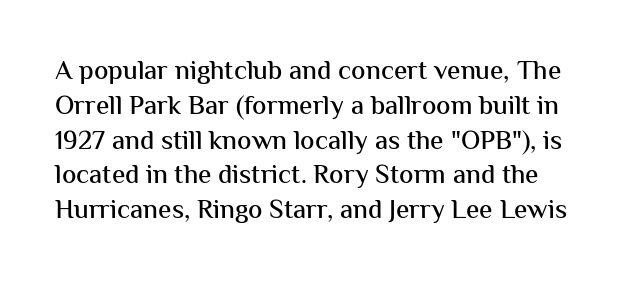
Q: Is the text italic (slanted)? A: No, it is upright.
Q: Is the text underlined? A: No.
Q: Is the spacing between letters normal or unusually wide? A: Normal.
Q: Is the spacing between lines tight, normal or loose? A: Normal.
